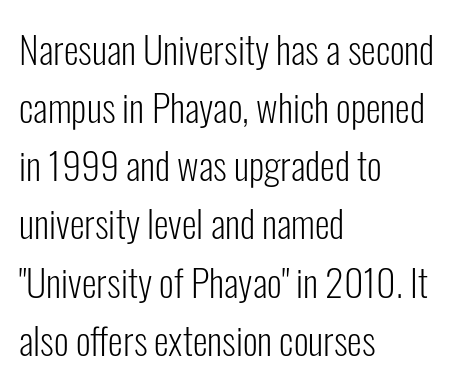
{"serif": "no", "italic": "no", "bold": "no", "weight": "light", "width": "condensed", "stroke_contrast": "low", "x_height": "medium", "monospaced": "no", "underline": "no", "align": "left", "line_spacing": "normal", "line_spacing_ratio": 1.53, "letter_spacing": "normal", "letter_spacing_em": 0.0, "glyph_px": 38}
